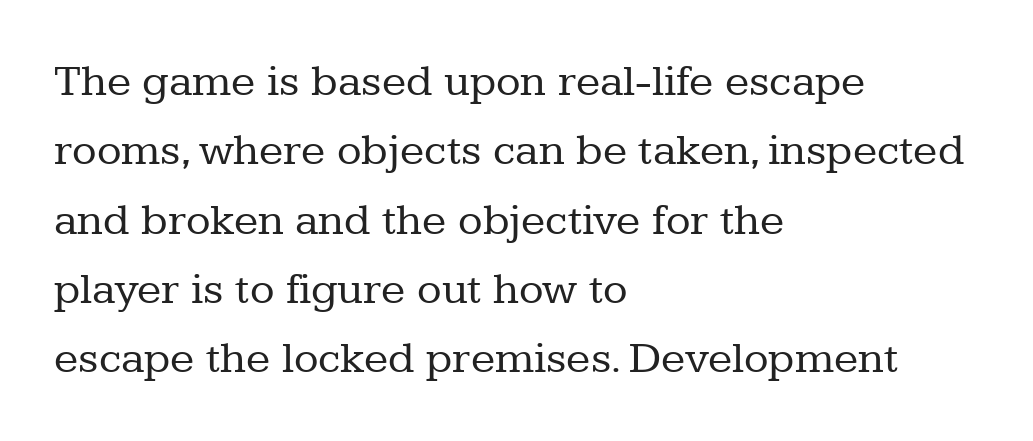
The letters sit at their default tracking, neither squeezed nor spread. Is there much room between lines? A standard amount, neither cramped nor airy. Think standard paragraph weight, or any step lighter than that. Decoration check: the copy has no underline. Do the characters align in a grid? No, the font is proportional.
